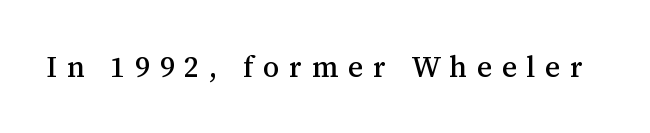
Q: Is the text italic (slanted)? A: No, it is upright.
Q: Is the typeface a serif or a sans-serif typeface? A: Serif.
Q: Is the text underlined? A: No.
Q: Is the spacing between letters normal or unusually wide? A: Unusually wide.
Q: Width (condensed, normal, or wide)? A: Normal.
Q: Stroke contrast? A: Medium.
Q: x-height? A: Medium.
Q: Monospaced? A: No.
